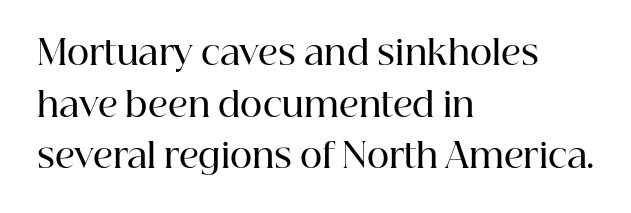
{"serif": "yes", "italic": "no", "bold": "semi", "weight": "semibold", "width": "normal", "stroke_contrast": "high", "x_height": "medium", "monospaced": "no", "underline": "no", "align": "left", "line_spacing": "normal", "line_spacing_ratio": 1.52, "letter_spacing": "normal", "letter_spacing_em": 0.0, "glyph_px": 34}
